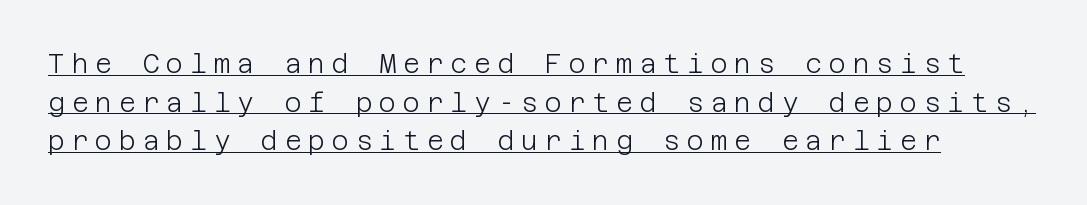
The image shows 26 px text type, upright; set normal line spacing (1.49x), unusually wide letter spacing (+0.26 em), underlined.
